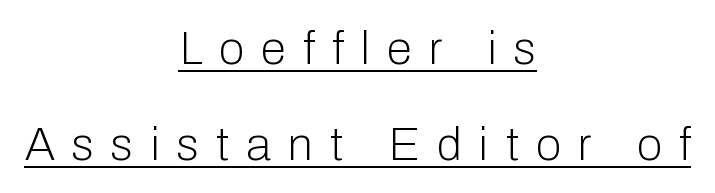
The typeface has the unassuming heft of standard copy or less. Vertical strokes here are truly vertical. In terms of leading, this rendering errs on the spacious side. Underline: present.
